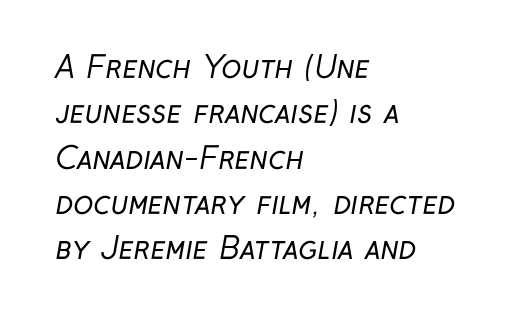
Q: Is the text bold? A: No.
Q: Is the typeface a serif or a sans-serif typeface? A: Sans-serif.
Q: Is the text underlined? A: No.
Q: How is the paragraph aligned? A: Left-aligned.
Q: Is the spacing between letters normal or unusually wide? A: Normal.
Q: Is the spacing between lines tight, normal or loose? A: Normal.
Q: Width (condensed, normal, or wide)? A: Condensed.
Q: Stroke contrast? A: Low.
Q: x-height? A: Medium.
Q: Monospaced? A: No.
